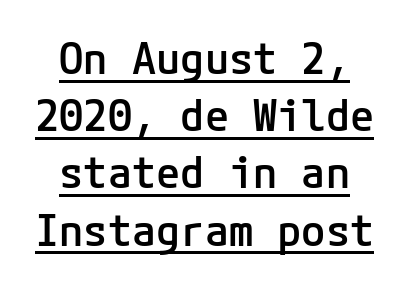
The image shows 44 px semibold sans-serif type, upright; set centered, normal line spacing (1.3x), normal letter spacing, underlined; low stroke contrast and a medium x-height.
